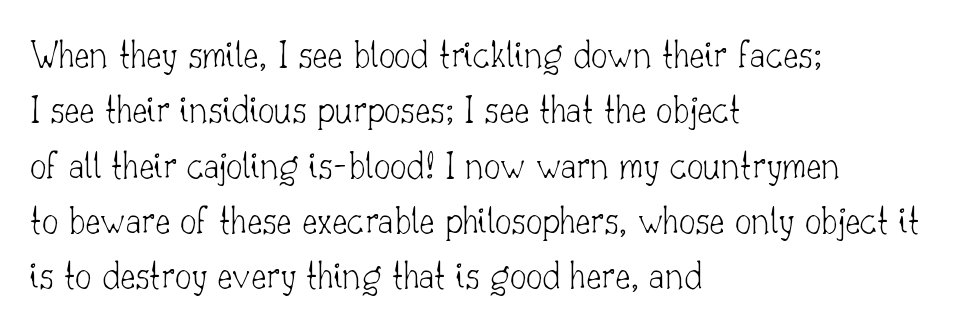
The image shows 41 px thin serif type, upright; set left-aligned, normal line spacing (1.35x), normal letter spacing, not underlined; low stroke contrast and a small x-height.
